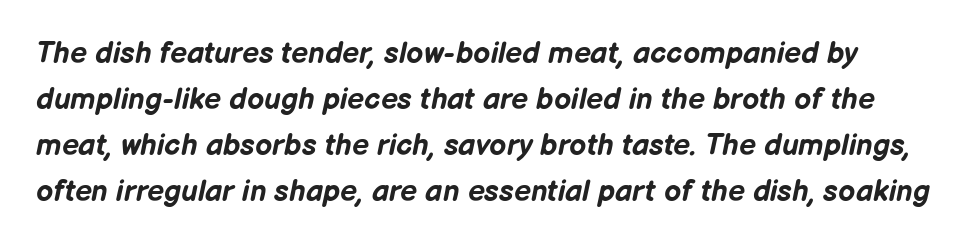
Q: Is the text bold? A: Yes.
Q: Is the text italic (slanted)? A: Yes, it leans right by about 12 degrees.
Q: Is the text underlined? A: No.
Q: Is the spacing between letters normal or unusually wide? A: Normal.
Q: Is the spacing between lines tight, normal or loose? A: Normal.
Q: Width (condensed, normal, or wide)? A: Normal.
Q: Stroke contrast? A: Low.
Q: x-height? A: Medium.
Q: Monospaced? A: No.
